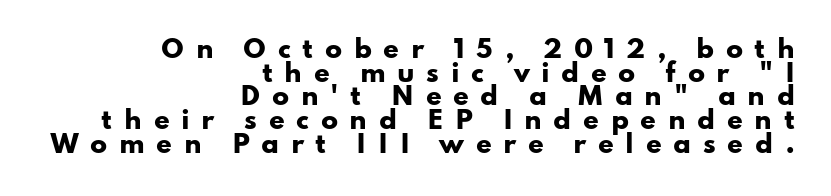
Lines of text with bare space underneath. Which margin do the lines hug? The right one — the left edge is uneven. Leading: reduced. Letter spacing: wide.
